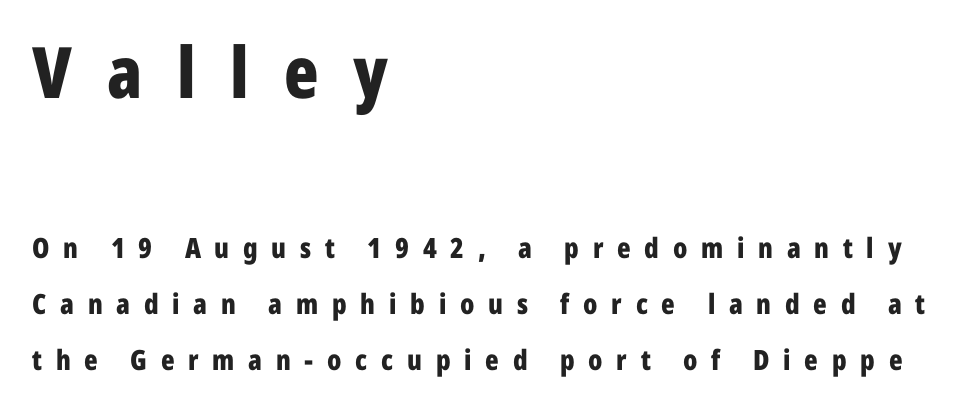
The image shows 71 px bold, condensed sans-serif type, upright; set left-aligned, loose line spacing (2.01x), unusually wide letter spacing (+0.49 em), not underlined; the first (top) block is 2.54x larger; low stroke contrast and a medium x-height.
